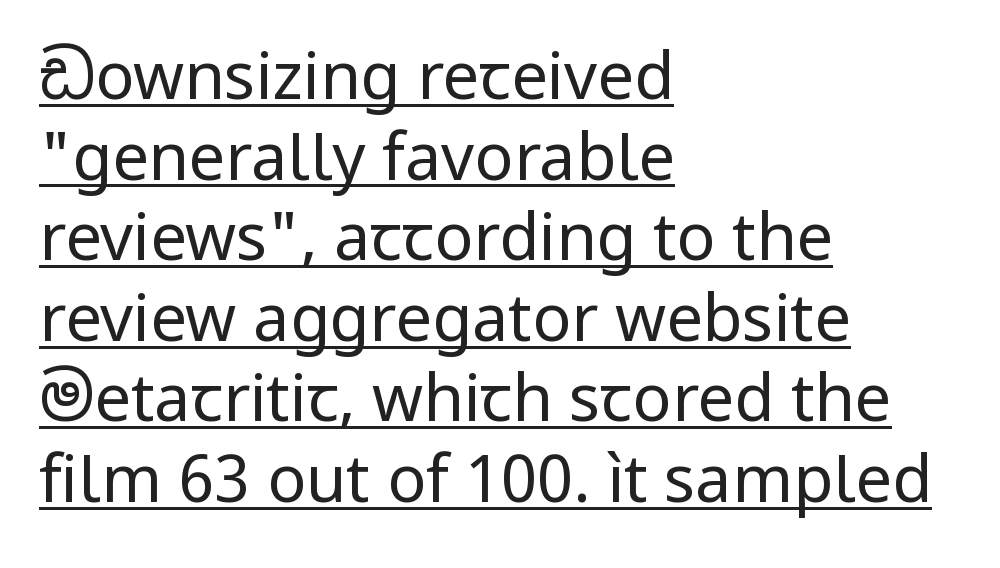
The image shows 65 px regular-weight sans-serif type, upright; set left-aligned, line spacing 1.24x, normal letter spacing, underlined; low stroke contrast and a medium x-height.
